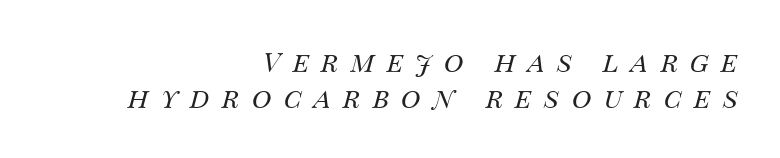
The letters look calm and open, with moderate or lighter stems. Notice how the passage keeps a crisp vertical edge on the right only. The glyphs look as if they've been sheared to an angle. The rendering inserts visible extra space after every character.
